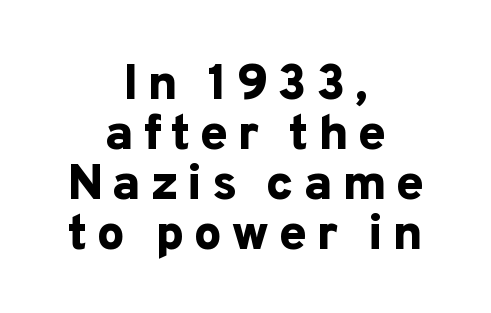
The image shows 50 px bold sans-serif type, upright; set centered, tight line spacing (1.0x), not underlined; low stroke contrast and a medium x-height.
